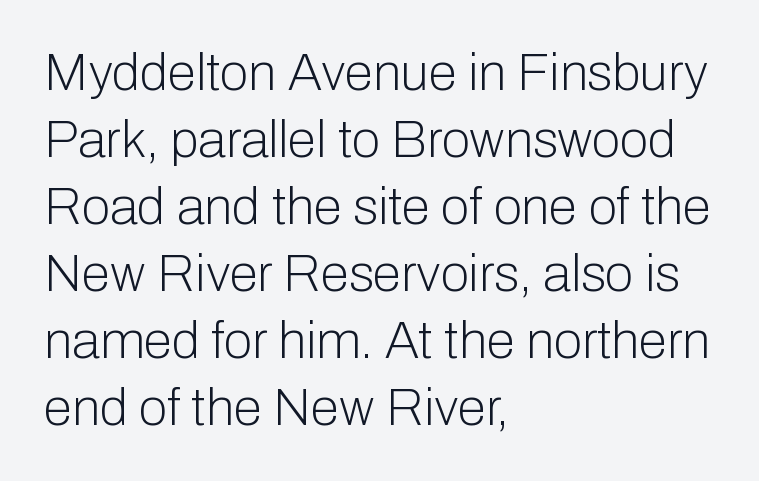
The image shows 52 px light sans-serif type, upright; set left-aligned, normal line spacing (1.29x), normal letter spacing, not underlined; low stroke contrast and a medium x-height.
